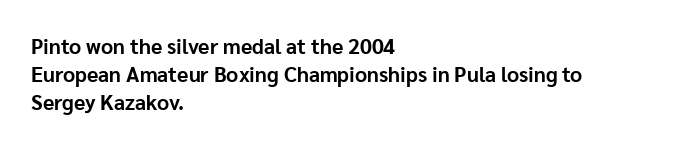
{"italic": "no", "bold": "yes", "underline": "no", "align": "left", "line_spacing": "normal", "line_spacing_ratio": 1.33, "letter_spacing": "normal", "letter_spacing_em": 0.0, "glyph_px": 21}
